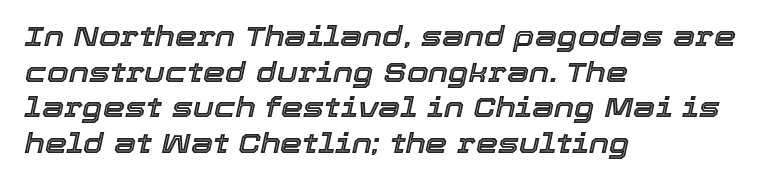
Varying glyph widths throughout — classic text-font behaviour. The typography opts for an oblique posture over an upright one. The specimen omits any rule beneath the text block's lines. Notice how the passage keeps a crisp vertical edge on the left only. This rendering leaves character spacing at its baseline value. A normal amount of white space separates one row of letters from the next.
